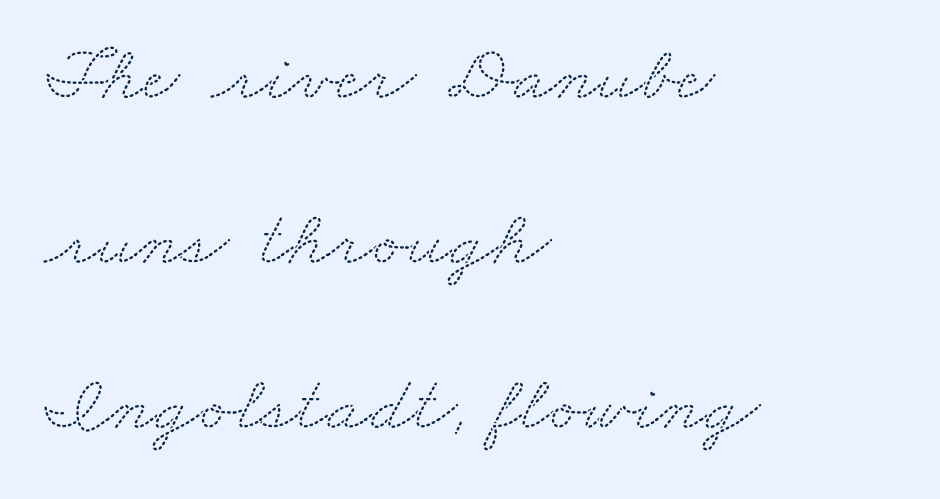
The image shows 79 px wide serif type; set left-aligned, loose line spacing (2.09x), normal letter spacing, not underlined; medium stroke contrast and a small x-height.
